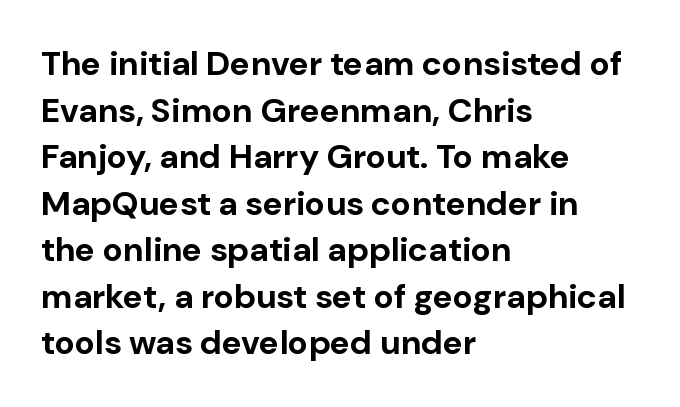
The image shows 34 px bold sans-serif type, upright; set left-aligned, normal line spacing (1.37x), normal letter spacing, not underlined; low stroke contrast and a medium x-height.
